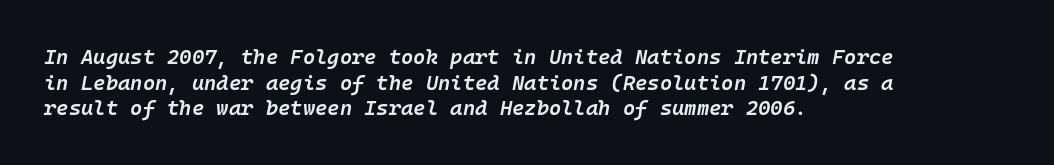
The image shows 21 px text type, italic (leaning right); set left-aligned, line spacing 1.22x, normal letter spacing, not underlined.
